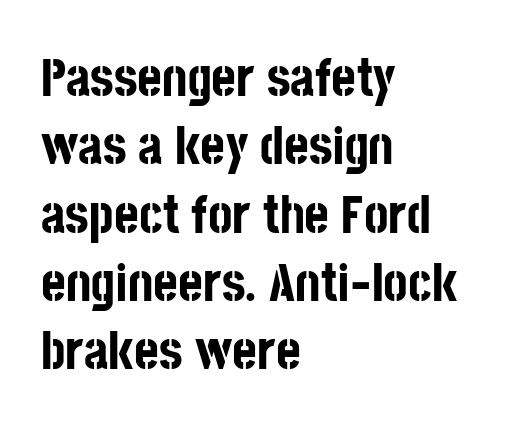
Regarding serifs, this sample does without them. Where is the straight margin? On the left. No extra tracking has been applied to these lines. Each letter keeps its own natural width here, so spacing adapts to shape.
